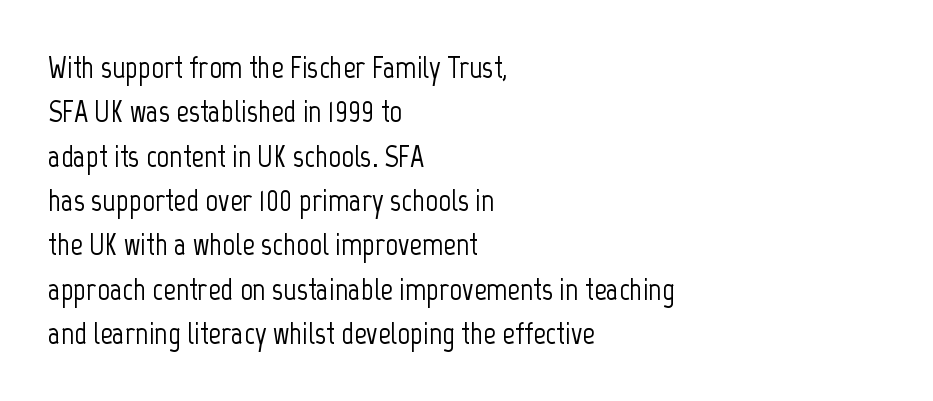
{"serif": "no", "italic": "no", "width": "condensed", "stroke_contrast": "low", "x_height": "medium", "monospaced": "no", "underline": "no", "align": "left", "line_spacing": "normal", "line_spacing_ratio": 1.43, "letter_spacing": "normal", "letter_spacing_em": 0.0, "glyph_px": 31}
